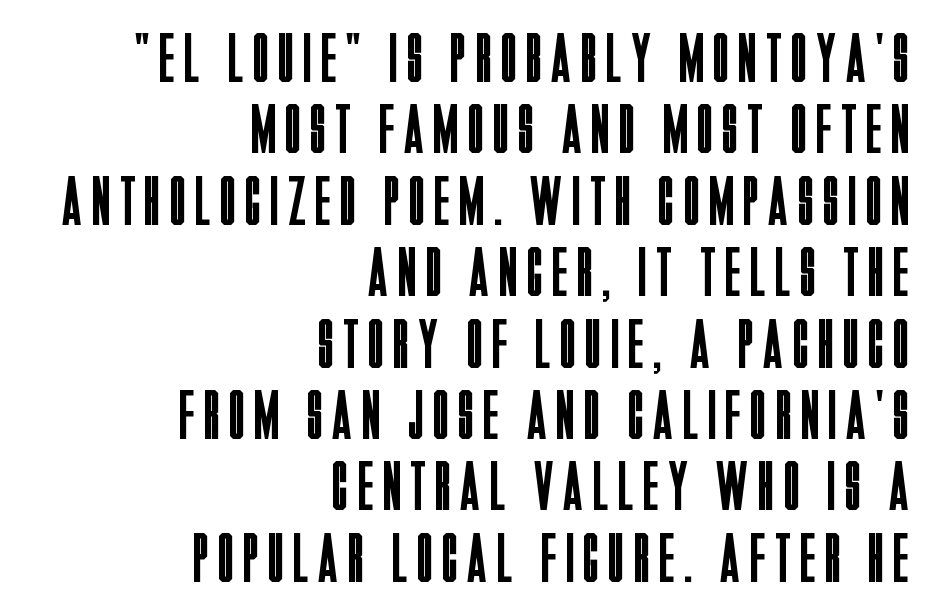
The image shows 70 px regular-weight, condensed sans-serif type, upright; set right-aligned, tight line spacing (1.02x), not underlined; low stroke contrast and a large x-height.
